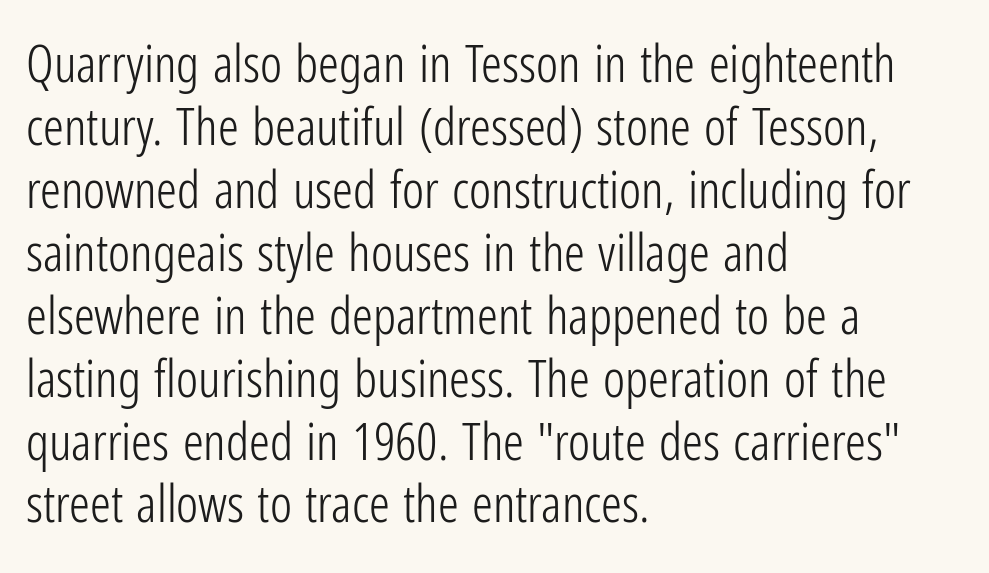
{"serif": "no", "italic": "no", "bold": "no", "weight": "light", "width": "condensed", "stroke_contrast": "low", "x_height": "medium", "monospaced": "no", "underline": "no", "align": "left", "line_spacing_ratio": 1.21, "letter_spacing": "normal", "letter_spacing_em": 0.0, "glyph_px": 52}
